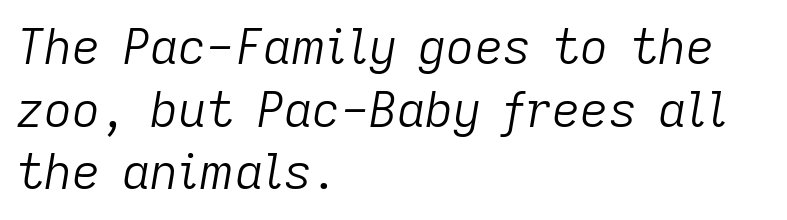
Vertical spacing — default. Stroke mass is kept to a normal reading level or below. The foot of each line stays bare and open. The glyphs look as if they've been sheared to an angle.
